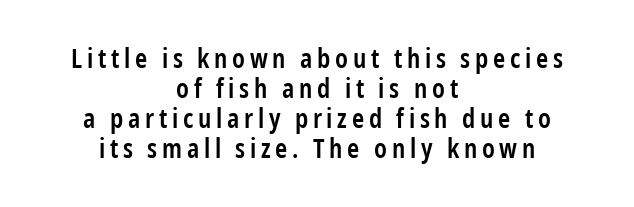
The image shows 26 px text type, upright; set centered, line spacing 1.16x, not underlined.
